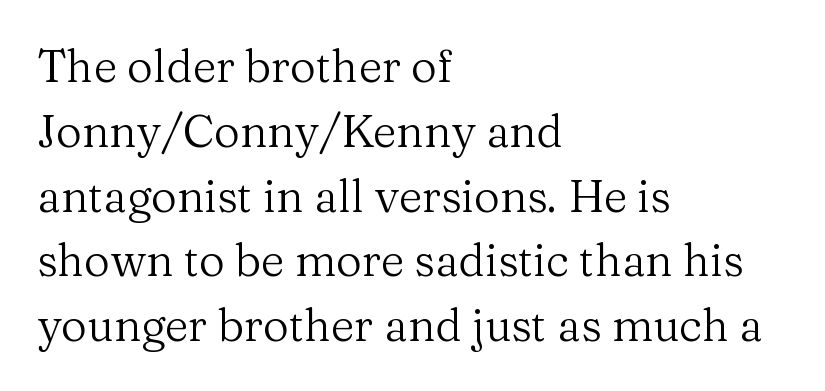
This sample uses a serif face. Honestly, the row spacing looks completely unremarkable. Every stem runs plumb, perpendicular to the baseline. The setting favours the left margin, as ordinary paragraphs usually do. Characters follow at the spacing the type designer built in.
